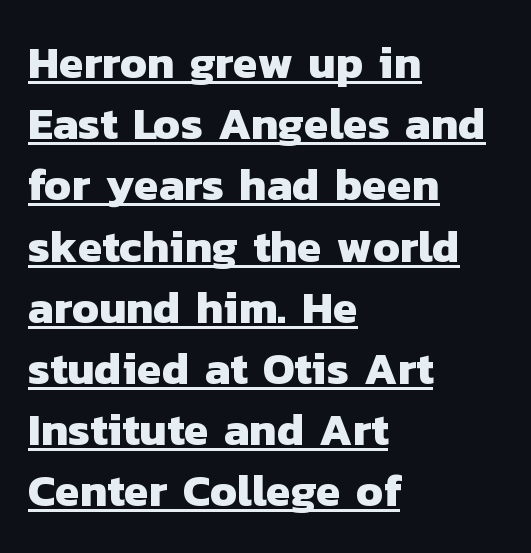
This sample uses plain, unmodified letter spacing. Nope, no serifs anywhere on these letters. Spacing verdict: proportional, widths tailored to each character. Chunky letters — that's bold for sure. Short and long lines alike share a common starting point at left. Leading: standard.
